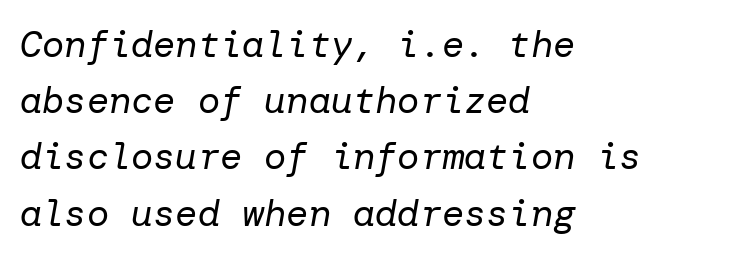
Q: Is the text bold? A: No.
Q: Is the text italic (slanted)? A: Yes, it leans right by about 10 degrees.
Q: Is the text underlined? A: No.
Q: How is the paragraph aligned? A: Left-aligned.
Q: Is the spacing between letters normal or unusually wide? A: Normal.
Q: Is the spacing between lines tight, normal or loose? A: Normal.
Q: Width (condensed, normal, or wide)? A: Normal.
Q: Stroke contrast? A: Low.
Q: x-height? A: Medium.
